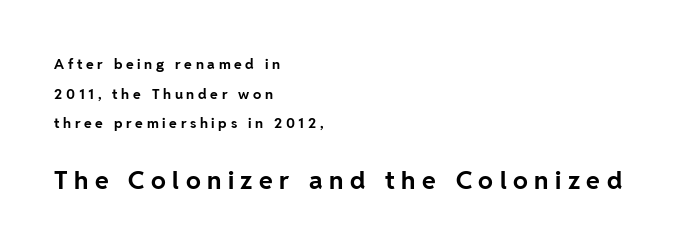
Q: Is the text bold? A: Yes.
Q: Is the text italic (slanted)? A: No, it is upright.
Q: Is the text underlined? A: No.
Q: How is the paragraph aligned? A: Left-aligned.
Q: Is the spacing between letters normal or unusually wide? A: Unusually wide.
Q: Is the spacing between lines tight, normal or loose? A: Loose.
Q: Which block of text is set in a larger size, the first (top) or the second (bottom)? A: The second (bottom) one.
